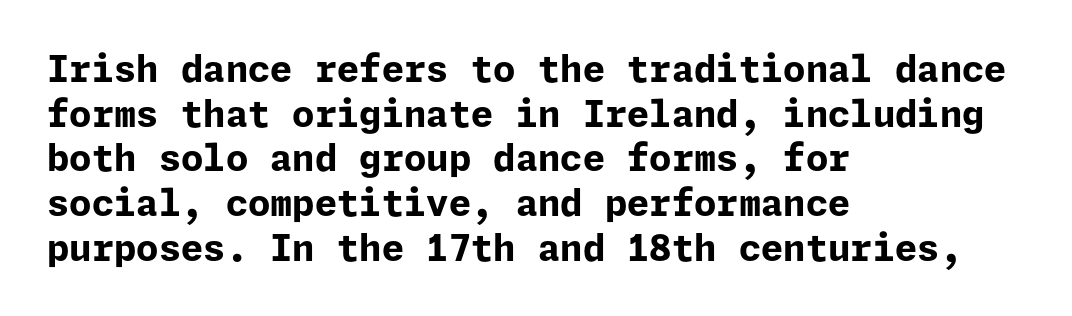
The image shows 36 px bold sans-serif type, upright; set left-aligned, line spacing 1.24x, normal letter spacing, not underlined; low stroke contrast and a medium x-height.
